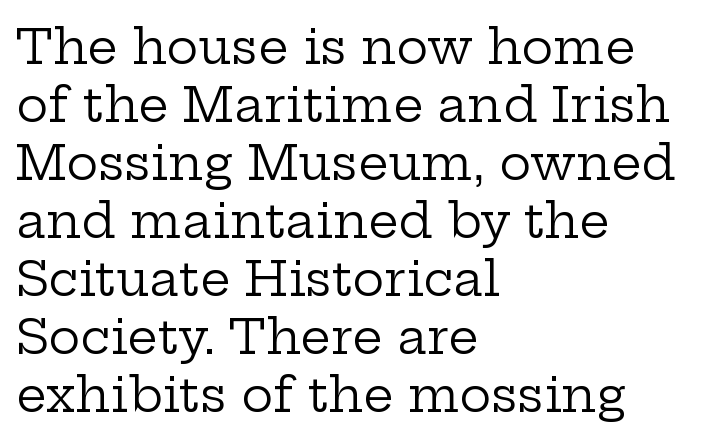
{"serif": "yes", "italic": "no", "bold": "no", "weight": "regular", "width": "wide", "stroke_contrast": "low", "x_height": "medium", "monospaced": "no", "underline": "no", "align": "left", "line_spacing_ratio": 1.21, "letter_spacing": "normal", "letter_spacing_em": 0.0, "glyph_px": 48}
